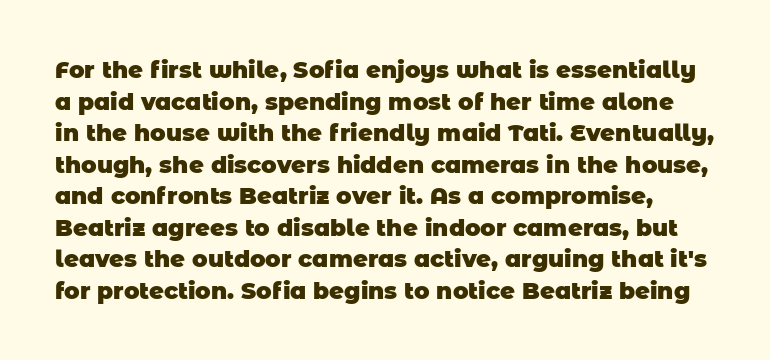
{"bold": "yes", "underline": "no", "line_spacing": "normal", "line_spacing_ratio": 1.37, "letter_spacing": "normal", "letter_spacing_em": 0.0, "glyph_px": 23}
